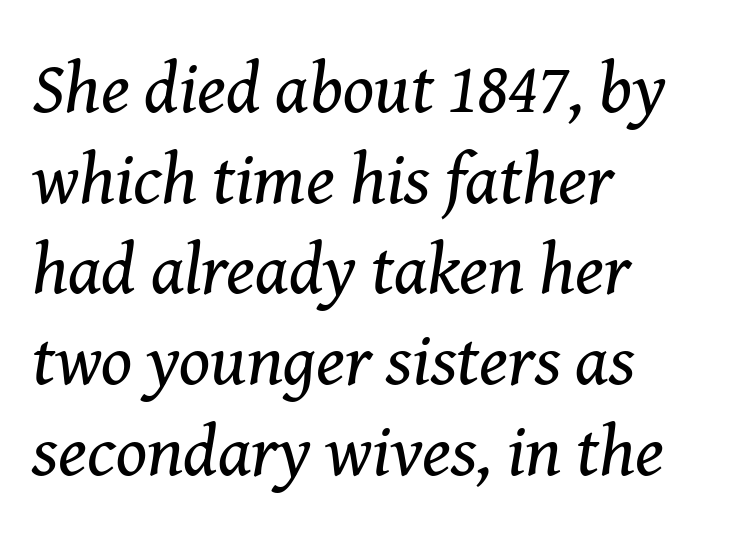
Q: Is the text bold? A: No.
Q: Is the text italic (slanted)? A: Yes, it leans right by about 8 degrees.
Q: Is the typeface a serif or a sans-serif typeface? A: Serif.
Q: Is the text underlined? A: No.
Q: How is the paragraph aligned? A: Left-aligned.
Q: Is the spacing between letters normal or unusually wide? A: Normal.
Q: Is the spacing between lines tight, normal or loose? A: Normal.
Q: Width (condensed, normal, or wide)? A: Normal.
Q: Stroke contrast? A: Medium.
Q: x-height? A: Medium.
Q: Monospaced? A: No.
